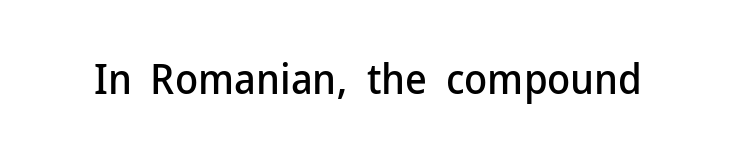
Is there any slant? The stems are plumb. Default kerning and tracking; the words read as compact shapes. Think of a printed novel: that variable character pitch is what you see here. You can tell from the bare stems that sans-serif type was used. Descenders are the only things crossing below the line.
